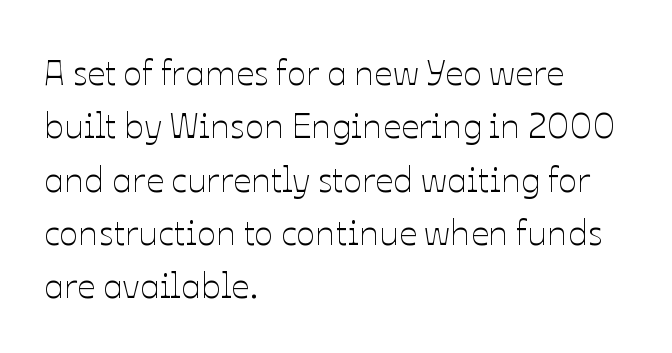
Q: Is the text bold? A: No.
Q: Is the text italic (slanted)? A: No, it is upright.
Q: Is the text underlined? A: No.
Q: How is the paragraph aligned? A: Left-aligned.
Q: Is the spacing between letters normal or unusually wide? A: Normal.
Q: Is the spacing between lines tight, normal or loose? A: Normal.
Q: Width (condensed, normal, or wide)? A: Normal.
Q: Stroke contrast? A: Low.
Q: x-height? A: Medium.
Q: Monospaced? A: No.
